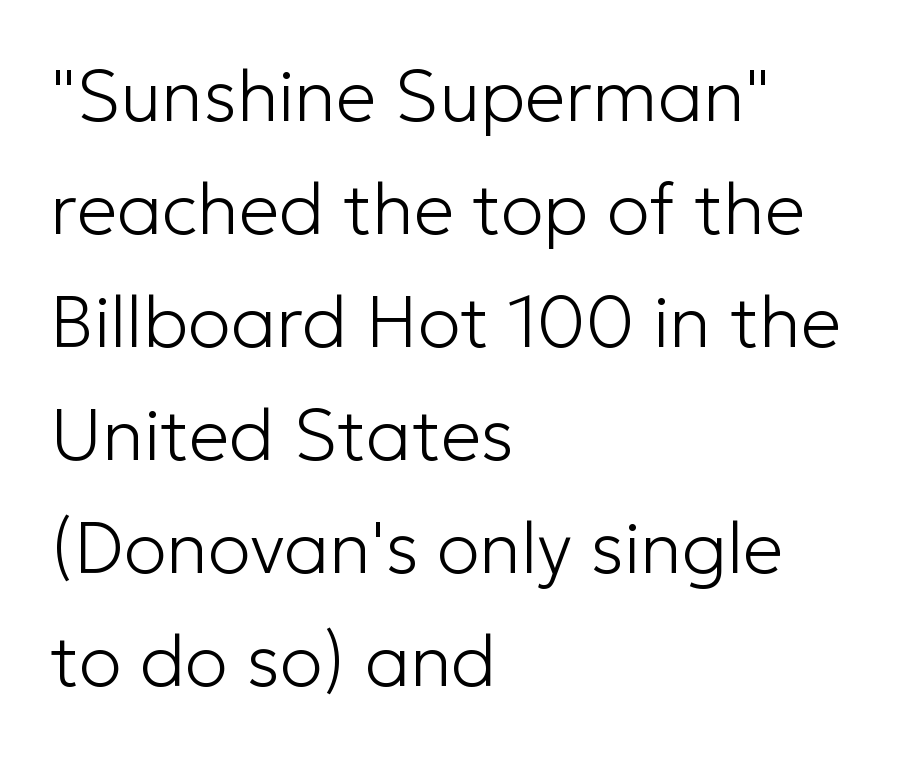
Q: Is the text bold? A: No.
Q: Is the text italic (slanted)? A: No, it is upright.
Q: Is the typeface a serif or a sans-serif typeface? A: Sans-serif.
Q: Is the text underlined? A: No.
Q: How is the paragraph aligned? A: Left-aligned.
Q: Is the spacing between letters normal or unusually wide? A: Normal.
Q: Is the spacing between lines tight, normal or loose? A: Normal.
Q: Width (condensed, normal, or wide)? A: Normal.
Q: Stroke contrast? A: Low.
Q: x-height? A: Medium.
Q: Monospaced? A: No.
